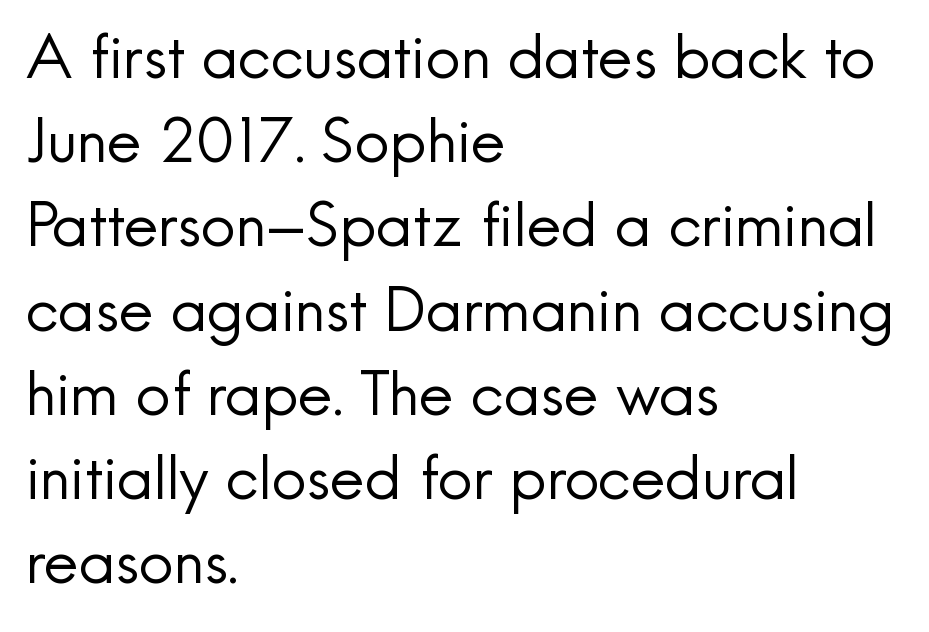
{"serif": "no", "italic": "no", "bold": "no", "weight": "regular", "width": "normal", "x_height": "small", "monospaced": "no", "underline": "no", "align": "left", "line_spacing": "normal", "line_spacing_ratio": 1.38, "letter_spacing": "normal", "letter_spacing_em": 0.0, "glyph_px": 61}
